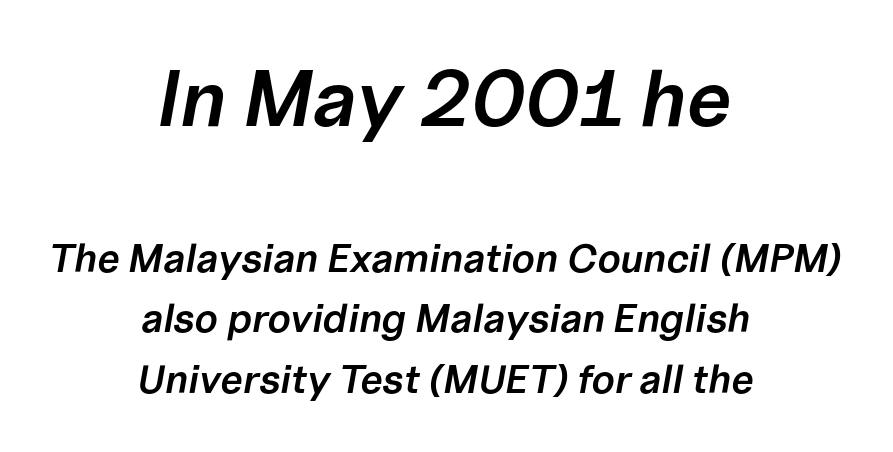
Q: Is the text bold? A: Semi-bold.
Q: Is the text italic (slanted)? A: Yes, it leans right by about 10 degrees.
Q: Is the text underlined? A: No.
Q: How is the paragraph aligned? A: Centered.
Q: Is the spacing between letters normal or unusually wide? A: Normal.
Q: Is the spacing between lines tight, normal or loose? A: Normal.
Q: Which block of text is set in a larger size, the first (top) or the second (bottom)? A: The first (top) one.
Q: Width (condensed, normal, or wide)? A: Normal.
Q: Stroke contrast? A: Low.
Q: x-height? A: Medium.
Q: Monospaced? A: No.
